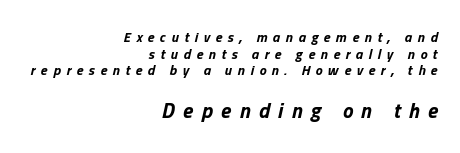
The image shows 21 px bold type, italic (leaning right); set right-aligned, line spacing 1.19x, unusually wide letter spacing (+0.4 em), not underlined; the second (bottom) block is 1.5x larger.
